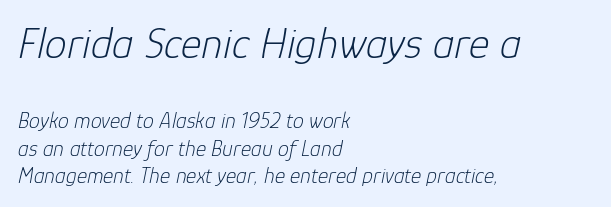
Q: Is the text bold? A: No.
Q: Is the text italic (slanted)? A: Yes, it leans right by about 12 degrees.
Q: Is the text underlined? A: No.
Q: How is the paragraph aligned? A: Left-aligned.
Q: Is the spacing between letters normal or unusually wide? A: Normal.
Q: Is the spacing between lines tight, normal or loose? A: Normal.
Q: Which block of text is set in a larger size, the first (top) or the second (bottom)? A: The first (top) one.
Q: Width (condensed, normal, or wide)? A: Normal.
Q: Stroke contrast? A: Low.
Q: x-height? A: Medium.
Q: Monospaced? A: No.
